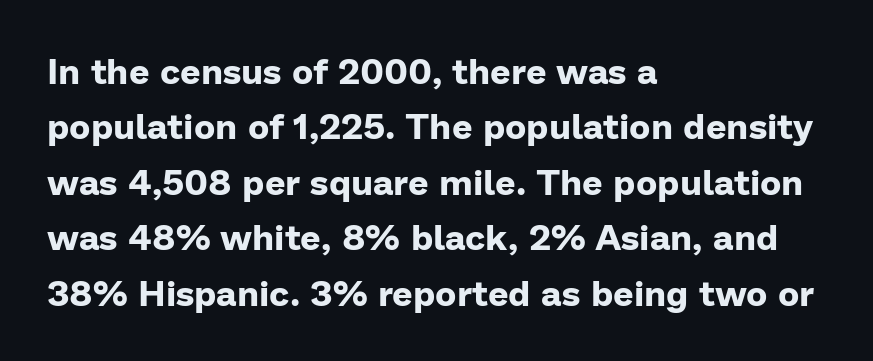
Q: Is the text bold? A: Yes.
Q: Is the text italic (slanted)? A: No, it is upright.
Q: Is the typeface a serif or a sans-serif typeface? A: Sans-serif.
Q: Is the text underlined? A: No.
Q: How is the paragraph aligned? A: Left-aligned.
Q: Is the spacing between letters normal or unusually wide? A: Normal.
Q: Is the spacing between lines tight, normal or loose? A: Normal.
Q: Width (condensed, normal, or wide)? A: Normal.
Q: Stroke contrast? A: Low.
Q: x-height? A: Medium.
Q: Monospaced? A: No.
